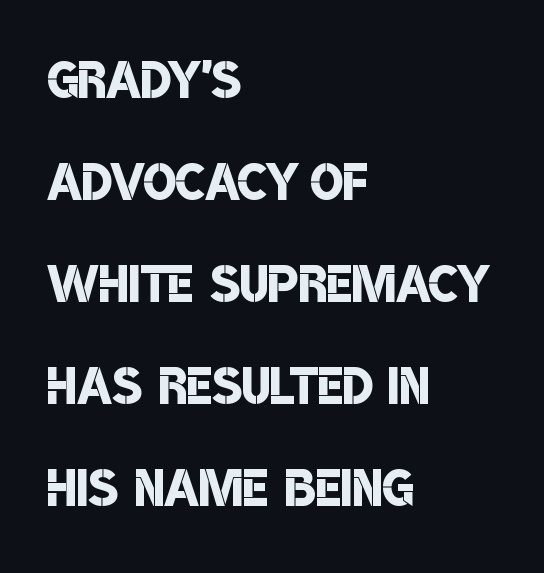
The image shows 69 px semibold, condensed sans-serif type; set left-aligned, normal line spacing (1.48x), normal letter spacing, not underlined; low stroke contrast and a large x-height.
